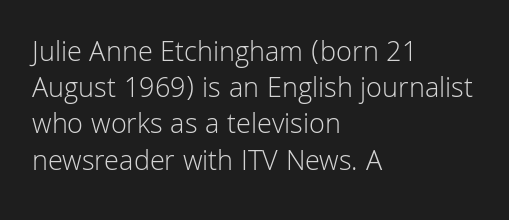
{"serif": "no", "italic": "no", "bold": "no", "weight": "light", "width": "normal", "stroke_contrast": "low", "x_height": "medium", "monospaced": "no", "underline": "no", "align": "left", "line_spacing": "normal", "line_spacing_ratio": 1.25, "letter_spacing": "normal", "letter_spacing_em": 0.0, "glyph_px": 29}
